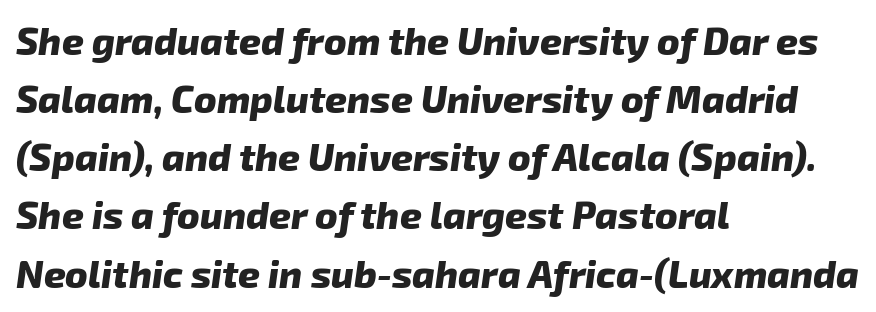
{"serif": "no", "bold": "yes", "weight": "heavy", "width": "normal", "stroke_contrast": "low", "x_height": "medium", "monospaced": "no", "underline": "no", "align": "left", "line_spacing": "normal", "line_spacing_ratio": 1.53, "letter_spacing": "normal", "letter_spacing_em": 0.0, "glyph_px": 38}
